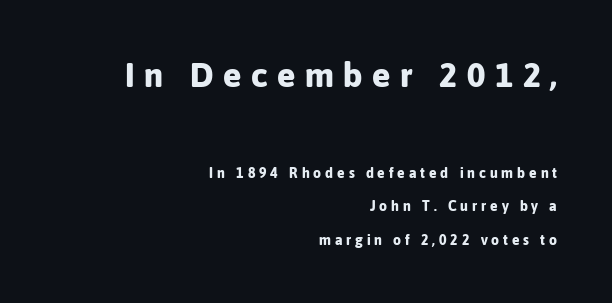
{"serif": "no", "italic": "no", "bold": "yes", "weight": "bold", "width": "normal", "stroke_contrast": "low", "x_height": "medium", "monospaced": "no", "underline": "no", "align": "right", "line_spacing": "loose", "line_spacing_ratio": 2.4, "letter_spacing": "wide", "letter_spacing_em": 0.28, "larger_block": "first", "size_ratio": 2.43, "glyph_px": 34}
